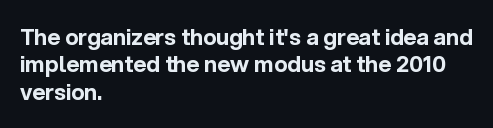
The image shows 22 px bold type, upright; set left-aligned, line spacing 1.24x, normal letter spacing, not underlined.
